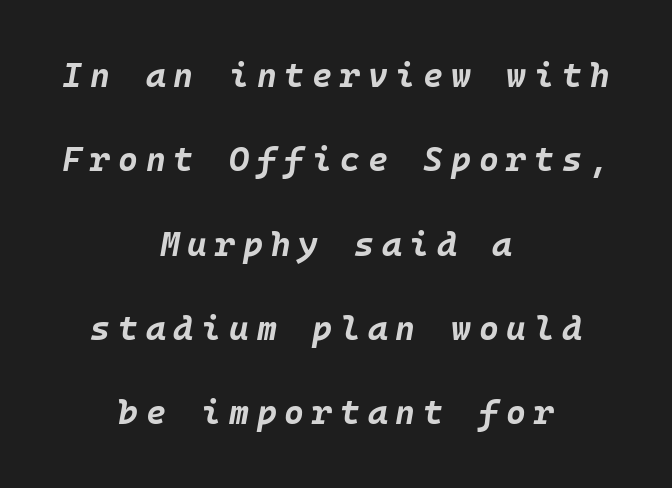
Q: Is the text bold? A: Yes.
Q: Is the text italic (slanted)? A: Yes, it leans right by about 10 degrees.
Q: Is the text underlined? A: No.
Q: How is the paragraph aligned? A: Centered.
Q: Is the spacing between letters normal or unusually wide? A: Unusually wide.
Q: Is the spacing between lines tight, normal or loose? A: Loose.
Q: Width (condensed, normal, or wide)? A: Normal.
Q: Stroke contrast? A: Low.
Q: x-height? A: Large.
